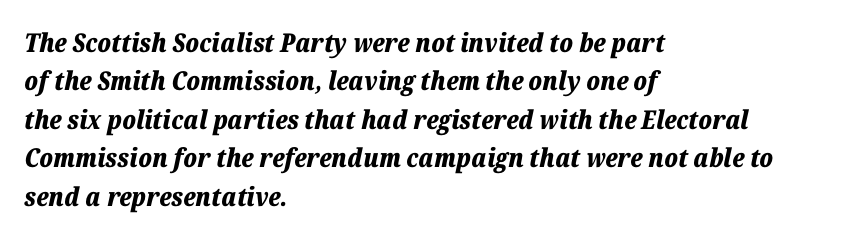
Characters follow at the spacing the type designer built in. Quick note: underline off. Evenly set lines give the paragraph a standard silhouette. Is the type slanted? Yes — the strokes lean at a clear angle.
